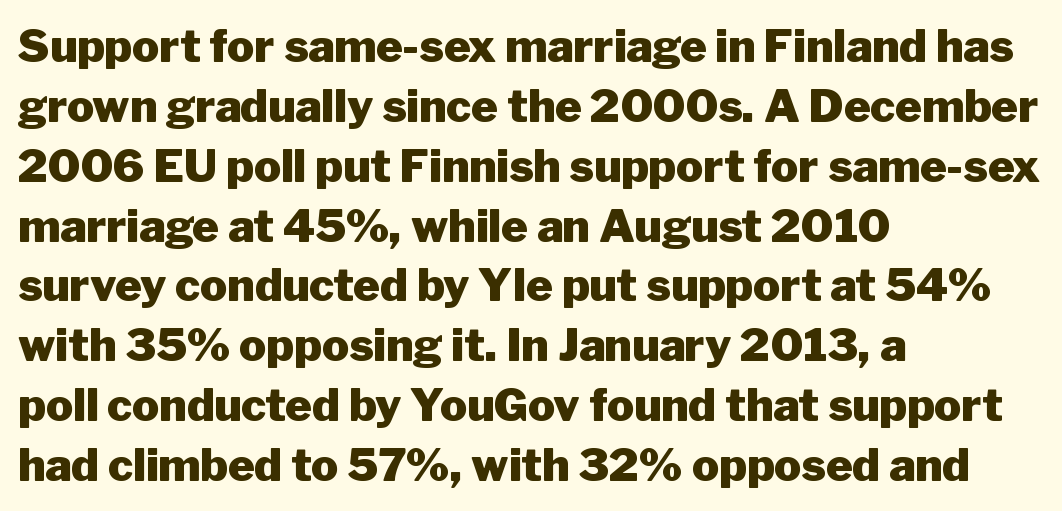
All the whitespace from short lines collects on the right. Inter-character spacing is left at the font's built-in metrics. The face used here is proportionally spaced, like ordinary book or web type. Each new line begins a customary step beneath the previous one. A dark, heavy texture on the line: the type is bold. Nope, no serifs anywhere on these letters.
